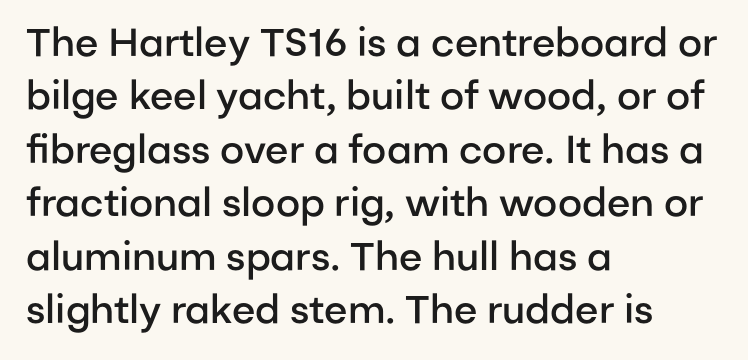
{"serif": "no", "italic": "no", "bold": "semi", "weight": "semibold", "width": "normal", "stroke_contrast": "low", "x_height": "medium", "monospaced": "no", "underline": "no", "align": "left", "line_spacing": "normal", "line_spacing_ratio": 1.37, "letter_spacing": "normal", "letter_spacing_em": 0.0, "glyph_px": 39}
